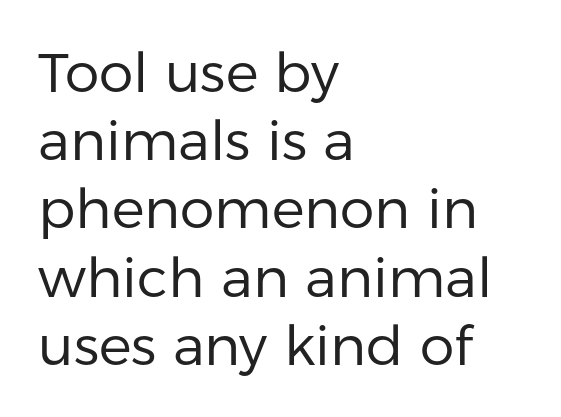
Q: Is the text bold? A: No.
Q: Is the text italic (slanted)? A: No, it is upright.
Q: Is the typeface a serif or a sans-serif typeface? A: Sans-serif.
Q: Is the text underlined? A: No.
Q: How is the paragraph aligned? A: Left-aligned.
Q: Is the spacing between letters normal or unusually wide? A: Normal.
Q: Width (condensed, normal, or wide)? A: Normal.
Q: Stroke contrast? A: Low.
Q: x-height? A: Medium.
Q: Monospaced? A: No.
